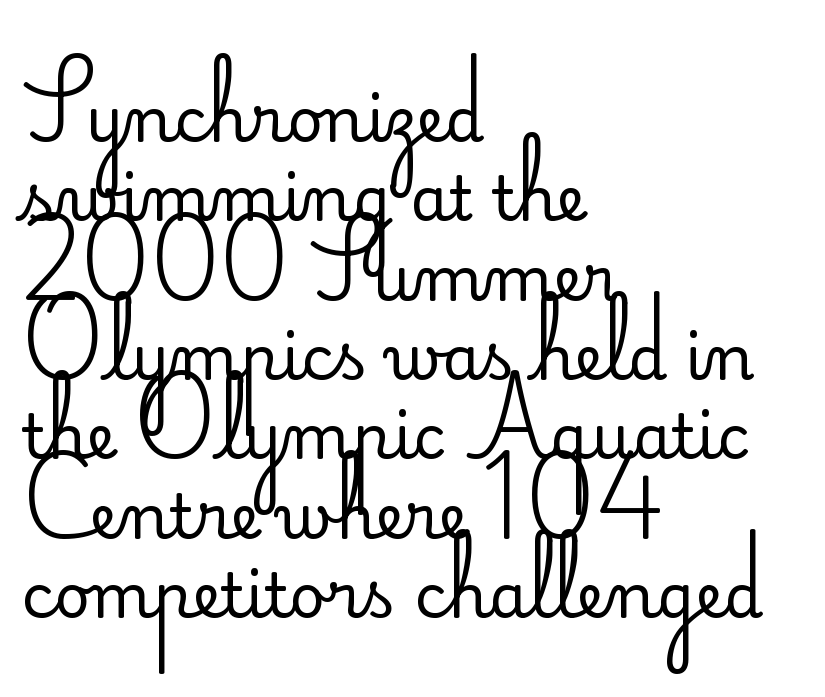
{"serif": "no", "italic": "no", "bold": "no", "weight": "regular", "width": "normal", "stroke_contrast": "low", "x_height": "small", "monospaced": "no", "underline": "no", "align": "left", "line_spacing": "normal", "line_spacing_ratio": 1.28, "letter_spacing": "normal", "letter_spacing_em": 0.0, "glyph_px": 62}
